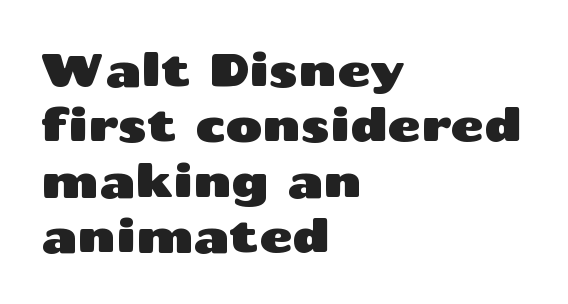
{"serif": "no", "italic": "no", "width": "wide", "stroke_contrast": "medium", "x_height": "medium", "monospaced": "no", "underline": "no", "align": "left", "line_spacing_ratio": 1.23, "letter_spacing": "normal", "letter_spacing_em": 0.0, "glyph_px": 45}
